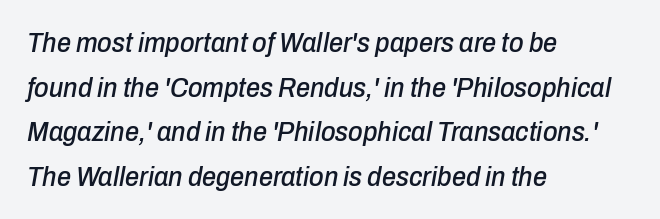
The image shows 28 px condensed type, italic (leaning right); set left-aligned, normal line spacing (1.59x), normal letter spacing, not underlined; low stroke contrast and a medium x-height.
